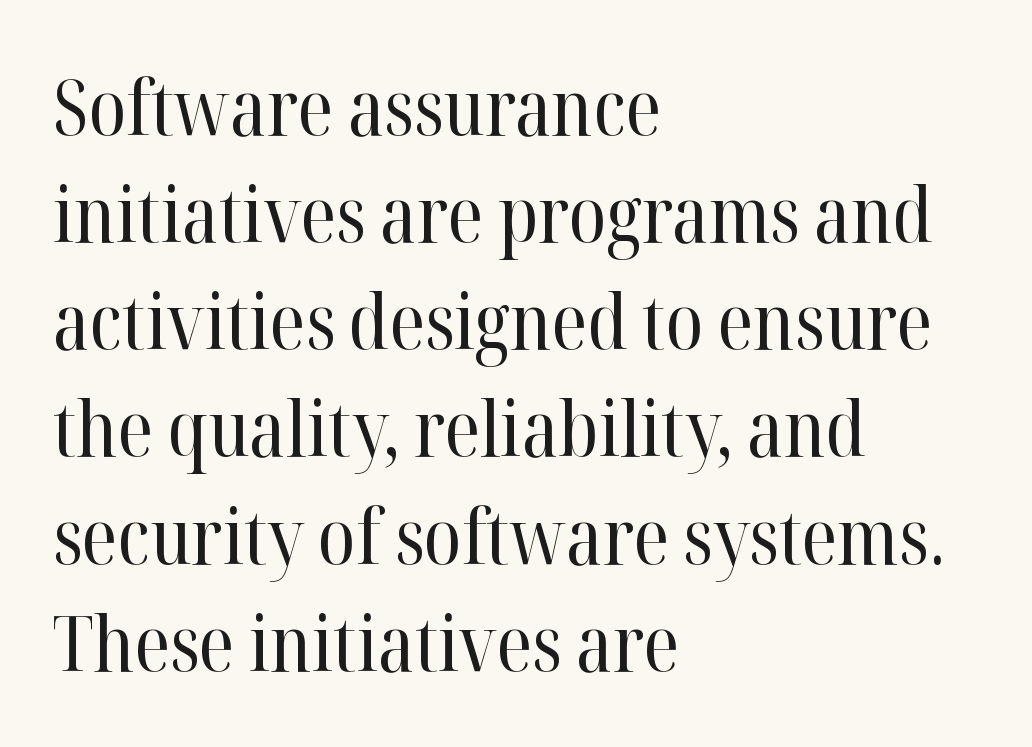
Q: Is the text bold? A: No.
Q: Is the text italic (slanted)? A: No, it is upright.
Q: Is the typeface a serif or a sans-serif typeface? A: Serif.
Q: Is the text underlined? A: No.
Q: How is the paragraph aligned? A: Left-aligned.
Q: Is the spacing between letters normal or unusually wide? A: Normal.
Q: Is the spacing between lines tight, normal or loose? A: Normal.
Q: Width (condensed, normal, or wide)? A: Normal.
Q: Stroke contrast? A: High.
Q: x-height? A: Medium.
Q: Monospaced? A: No.
